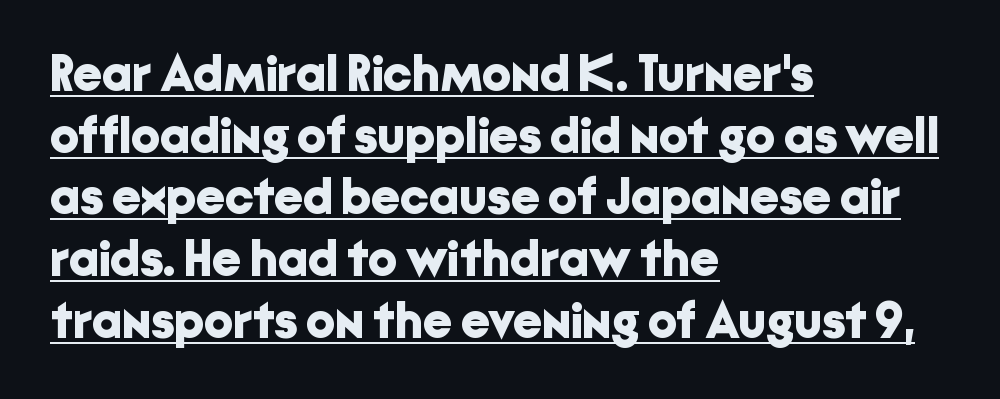
Ordinary non-slanted type is in use. Observe the ordinary spacing: letters are neighbours, not strangers. Teacher's note: observe the even left margin — that is flush-left alignment. In terms of weight, the rendering is a true, heavy bold. Quick note: underline on. Varying glyph widths throughout — classic text-font behaviour.
